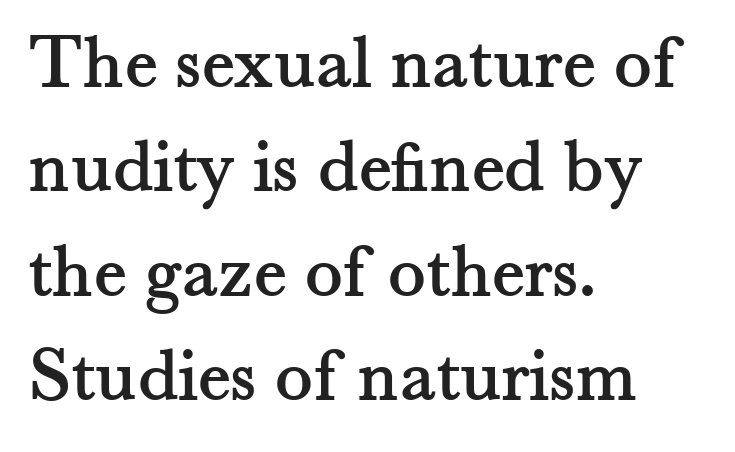
The image shows 79 px serif type, upright; set left-aligned, normal line spacing (1.32x), normal letter spacing, not underlined; medium stroke contrast and a small x-height.
